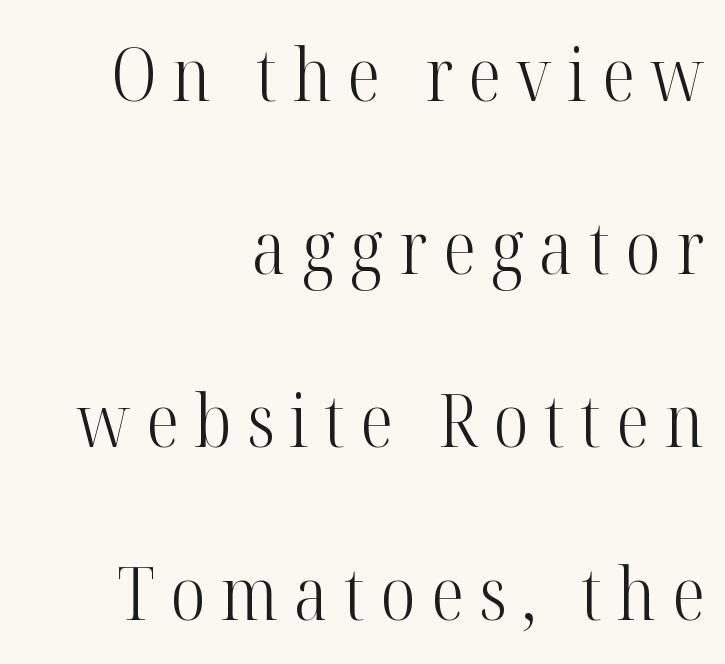
{"serif": "yes", "italic": "no", "bold": "no", "weight": "light", "width": "condensed", "stroke_contrast": "high", "x_height": "medium", "monospaced": "no", "underline": "no", "align": "right", "line_spacing": "loose", "line_spacing_ratio": 2.34, "letter_spacing": "wide", "letter_spacing_em": 0.21, "glyph_px": 74}
